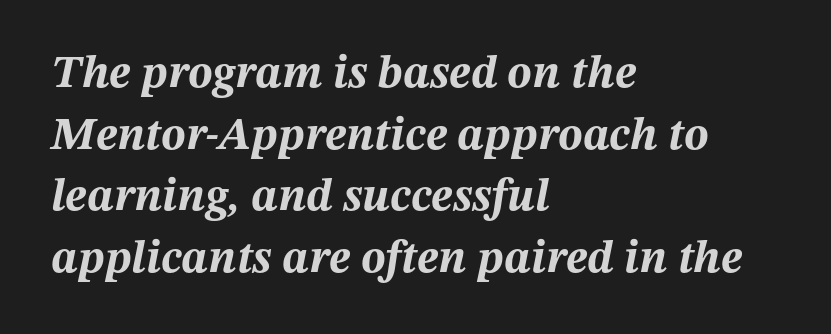
Q: Is the text bold? A: Yes.
Q: Is the text italic (slanted)? A: Yes, it leans right by about 12 degrees.
Q: Is the text underlined? A: No.
Q: How is the paragraph aligned? A: Left-aligned.
Q: Is the spacing between letters normal or unusually wide? A: Normal.
Q: Is the spacing between lines tight, normal or loose? A: Normal.
Q: Width (condensed, normal, or wide)? A: Normal.
Q: Stroke contrast? A: Medium.
Q: x-height? A: Medium.
Q: Monospaced? A: No.
